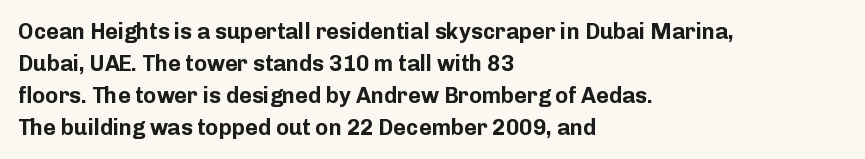
{"italic": "no", "bold": "yes", "underline": "no", "align": "left", "line_spacing": "normal", "line_spacing_ratio": 1.45, "letter_spacing": "normal", "letter_spacing_em": 0.0, "glyph_px": 22}
